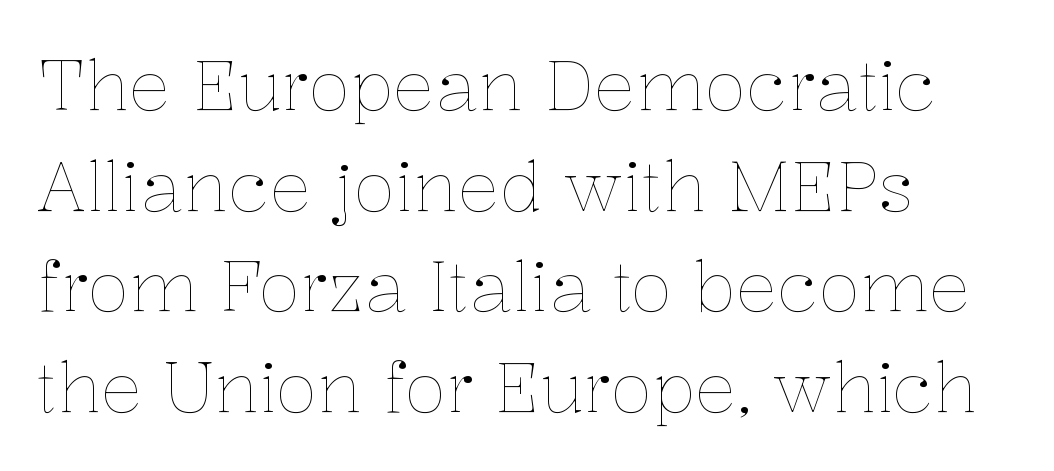
Words float on clear page, feet unadorned. The typography opts for an upright posture over an oblique one. This sample has the flowing, uneven cadence of proportional lettering. Stems here are at most as thick as an everyday book face. All the whitespace from short lines collects on the right.
